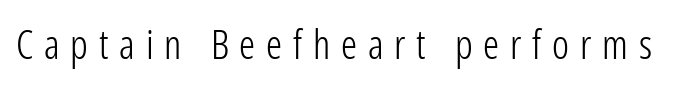
The image shows 40 px light, condensed sans-serif type, upright; set unusually wide letter spacing (+0.27 em), not underlined; low stroke contrast and a medium x-height.
